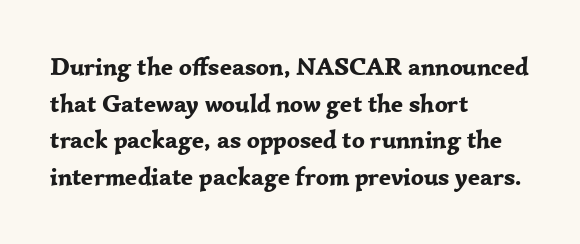
The image shows 25 px bold type, upright; set left-aligned, normal line spacing (1.47x), normal letter spacing, not underlined.
